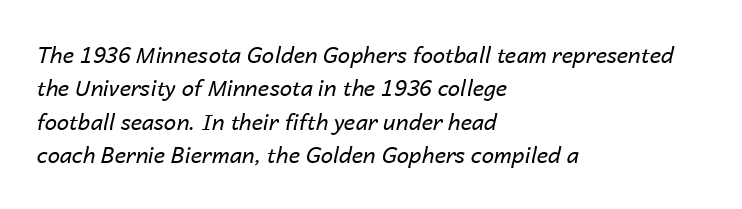
The words here are not underlined. Slanted lettering throughout. The rendering keeps characters at their native spacing. The rendering anchors every line to the left-hand side. Counters stay open thanks to moderate or lighter strokes.
